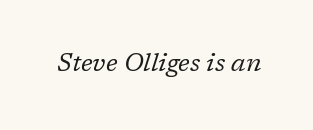
Notice how the stems are inclined rather than vertical — that's the hallmark of italics. The font is comparable to plain body text, perhaps lighter. Each row of text sits above clean, open space. Compared with typical body copy, the letter spacing here is the same.
